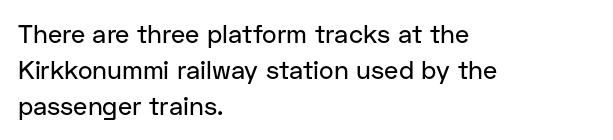
Q: Is the text italic (slanted)? A: No, it is upright.
Q: Is the text underlined? A: No.
Q: How is the paragraph aligned? A: Left-aligned.
Q: Is the spacing between letters normal or unusually wide? A: Normal.
Q: Is the spacing between lines tight, normal or loose? A: Normal.
